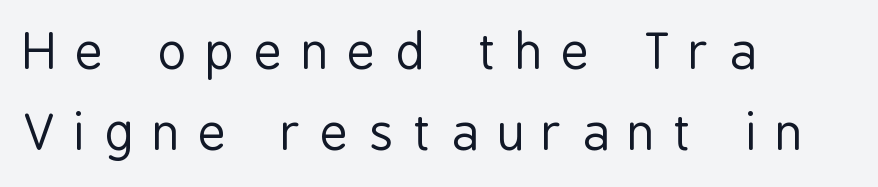
{"serif": "no", "italic": "no", "bold": "no", "weight": "regular", "width": "condensed", "stroke_contrast": "low", "x_height": "medium", "monospaced": "no", "underline": "no", "align": "left", "line_spacing": "normal", "line_spacing_ratio": 1.65, "letter_spacing": "wide", "letter_spacing_em": 0.39, "glyph_px": 49}
